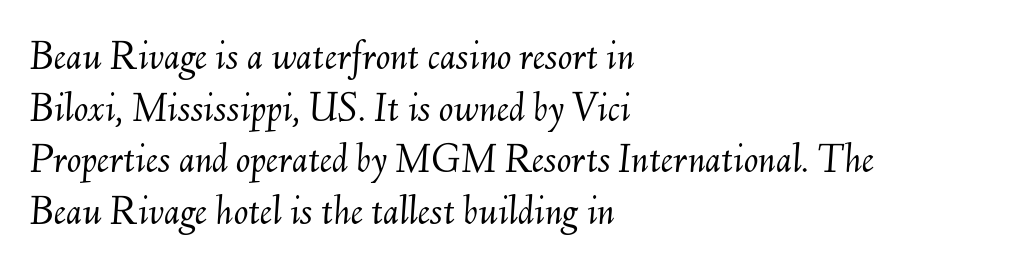
The image shows 43 px light type, italic (leaning right); set left-aligned, line spacing 1.2x, normal letter spacing, not underlined; medium stroke contrast and a small x-height.
